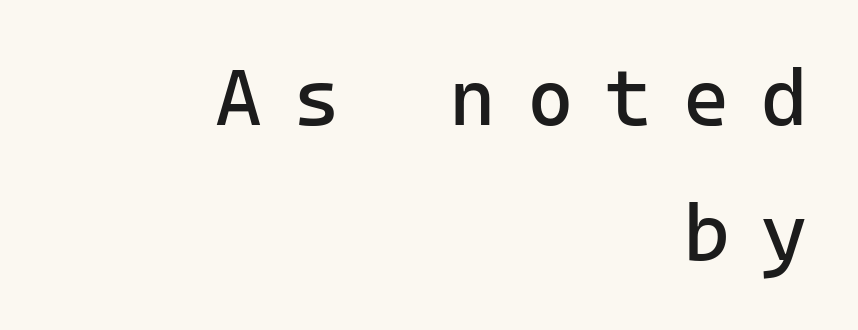
Each line ends at the same right margin while the left side varies. If you measured baseline to baseline, you'd find a middling distance. Honestly, there is no underline to notice here at all. Regarding serifs, this sample does without them. These lines are rendered in a fixed-pitch font. The characters are drawn with everyday or finer stroke widths.
